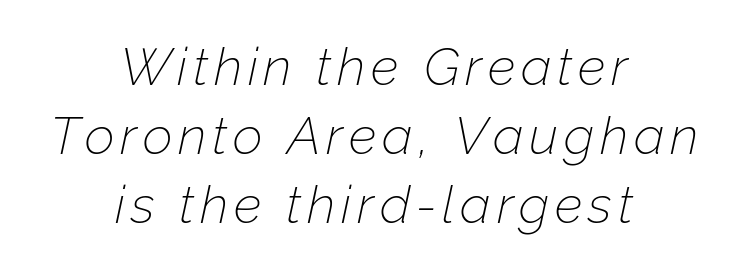
Q: Is the text bold? A: No.
Q: Is the text italic (slanted)? A: Yes, it leans right by about 12 degrees.
Q: Is the text underlined? A: No.
Q: How is the paragraph aligned? A: Centered.
Q: Is the spacing between lines tight, normal or loose? A: Normal.
Q: Width (condensed, normal, or wide)? A: Normal.
Q: Stroke contrast? A: Low.
Q: x-height? A: Medium.
Q: Monospaced? A: No.
